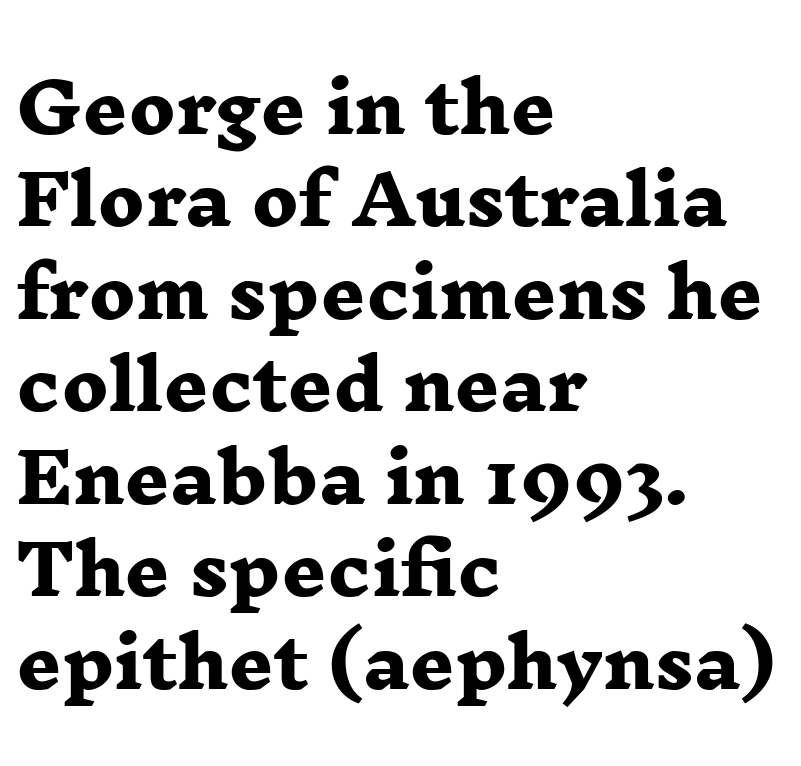
The image shows 69 px heavy, wide serif type; set left-aligned, normal line spacing (1.34x), normal letter spacing, not underlined; low stroke contrast and a medium x-height.
